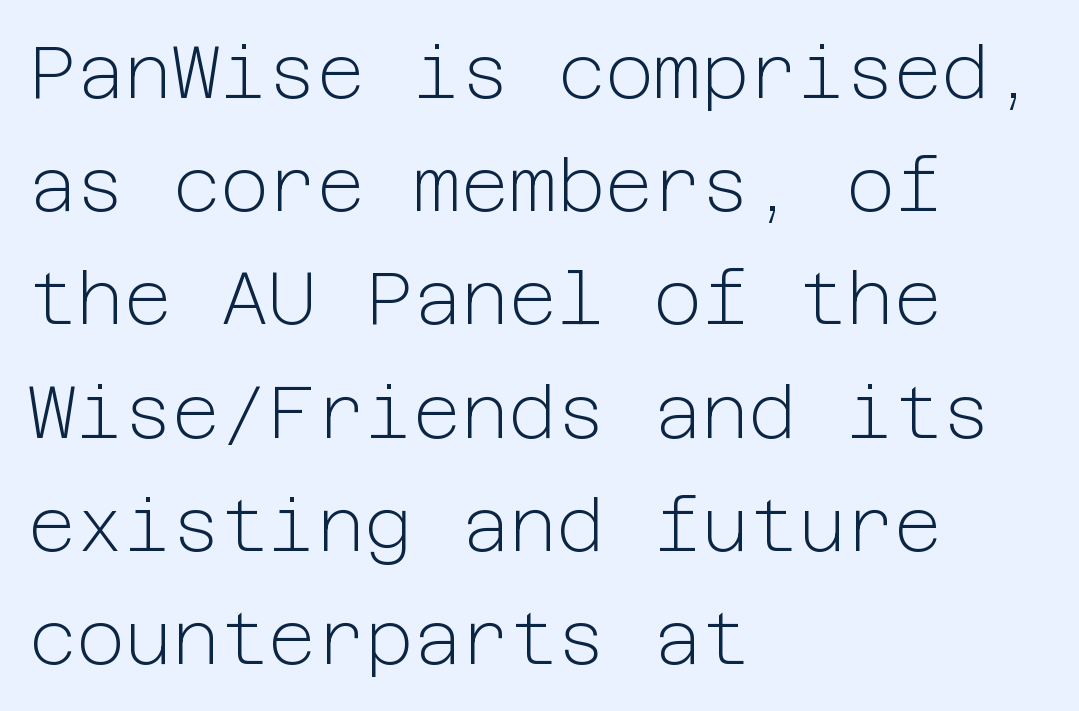
{"serif": "no", "italic": "no", "bold": "no", "weight": "light", "width": "normal", "stroke_contrast": "low", "x_height": "medium", "underline": "no", "align": "left", "line_spacing": "normal", "line_spacing_ratio": 1.53, "letter_spacing": "normal", "letter_spacing_em": 0.0, "glyph_px": 74}
